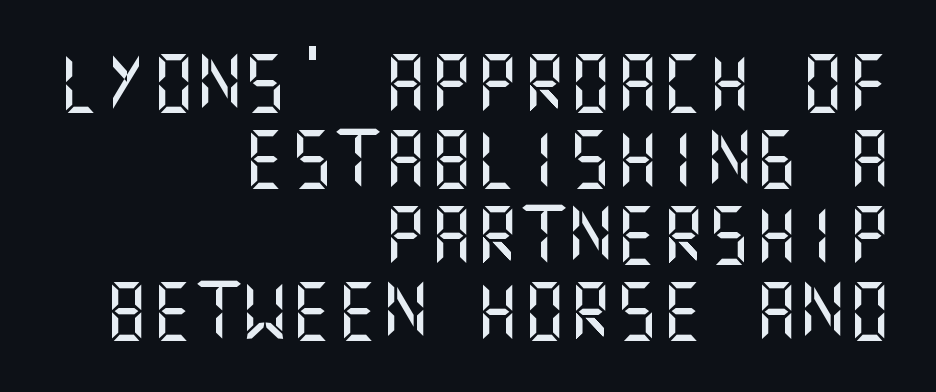
Q: Is the text italic (slanted)? A: No, it is upright.
Q: Is the typeface a serif or a sans-serif typeface? A: Sans-serif.
Q: Is the text underlined? A: No.
Q: How is the paragraph aligned? A: Right-aligned.
Q: Is the spacing between letters normal or unusually wide? A: Normal.
Q: Is the spacing between lines tight, normal or loose? A: Normal.
Q: Width (condensed, normal, or wide)? A: Normal.
Q: Stroke contrast? A: Medium.
Q: x-height? A: Large.
